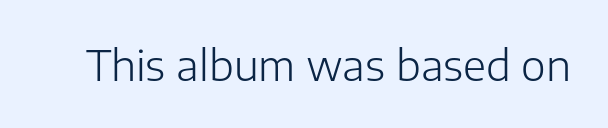
Q: Is the text bold? A: No.
Q: Is the text italic (slanted)? A: No, it is upright.
Q: Is the typeface a serif or a sans-serif typeface? A: Sans-serif.
Q: Is the text underlined? A: No.
Q: Is the spacing between letters normal or unusually wide? A: Normal.
Q: Width (condensed, normal, or wide)? A: Normal.
Q: Stroke contrast? A: Low.
Q: x-height? A: Medium.
Q: Monospaced? A: No.
